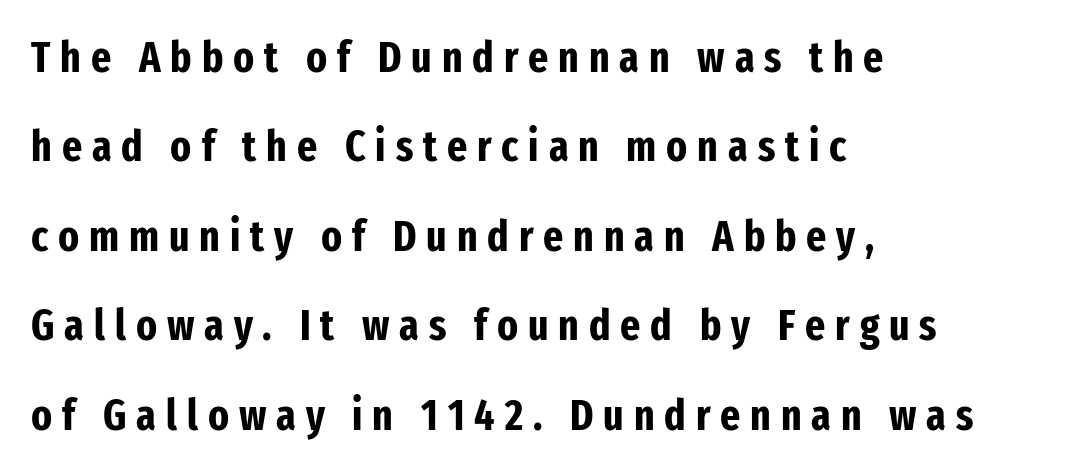
The image shows 43 px bold, condensed sans-serif type, upright; set left-aligned, loose line spacing (2.08x), unusually wide letter spacing (+0.23 em), not underlined; low stroke contrast and a medium x-height.
